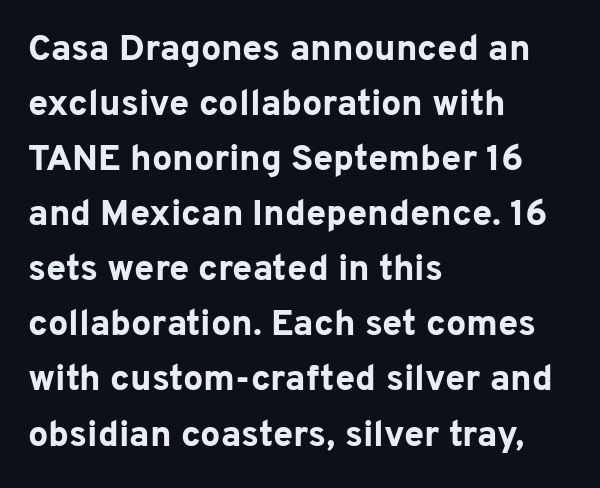
Q: Is the text bold? A: Yes.
Q: Is the text italic (slanted)? A: No, it is upright.
Q: Is the typeface a serif or a sans-serif typeface? A: Sans-serif.
Q: Is the text underlined? A: No.
Q: How is the paragraph aligned? A: Left-aligned.
Q: Is the spacing between letters normal or unusually wide? A: Normal.
Q: Is the spacing between lines tight, normal or loose? A: Normal.
Q: Width (condensed, normal, or wide)? A: Normal.
Q: Stroke contrast? A: Low.
Q: x-height? A: Medium.
Q: Monospaced? A: No.
